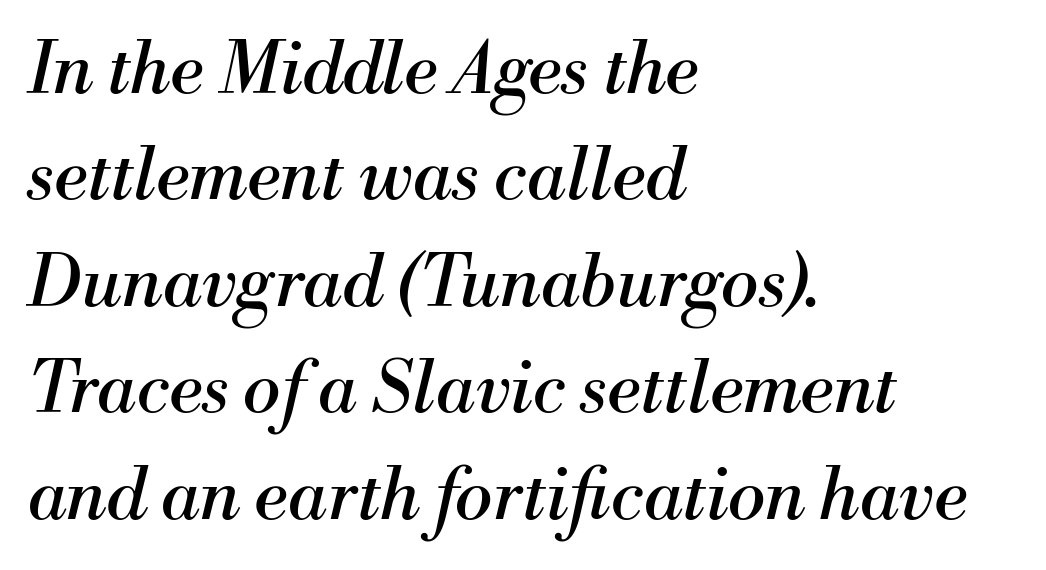
{"serif": "yes", "italic": "yes", "lean": "right", "slant_degrees": 13, "bold": "no", "weight": "regular", "width": "normal", "stroke_contrast": "medium", "x_height": "small", "monospaced": "no", "underline": "no", "align": "left", "line_spacing": "normal", "line_spacing_ratio": 1.5, "letter_spacing": "normal", "letter_spacing_em": 0.0, "glyph_px": 71}
